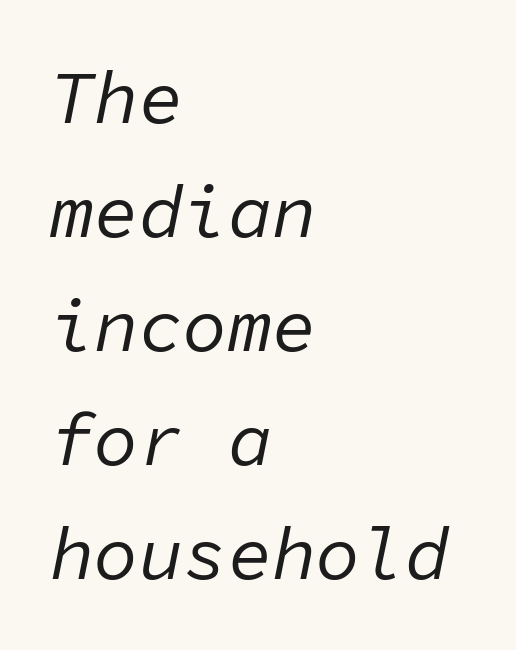
A typesetter would call this zero additional tracking. Reading down the block, your eye returns to a fixed left position each line. Whoever set this chose a conventional vertical rhythm. These lines were composed using italics.
